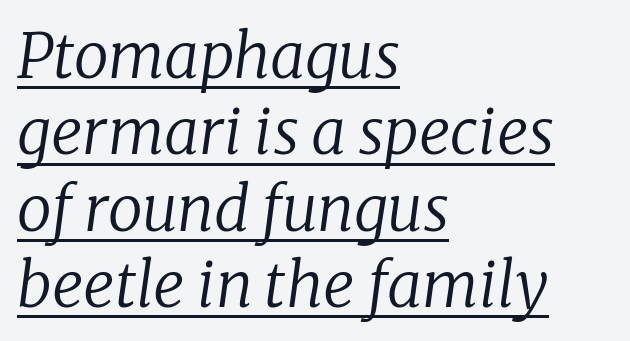
The image shows 62 px regular-weight serif type, italic (leaning right); set left-aligned, line spacing 1.23x, normal letter spacing, underlined; low stroke contrast and a medium x-height.
